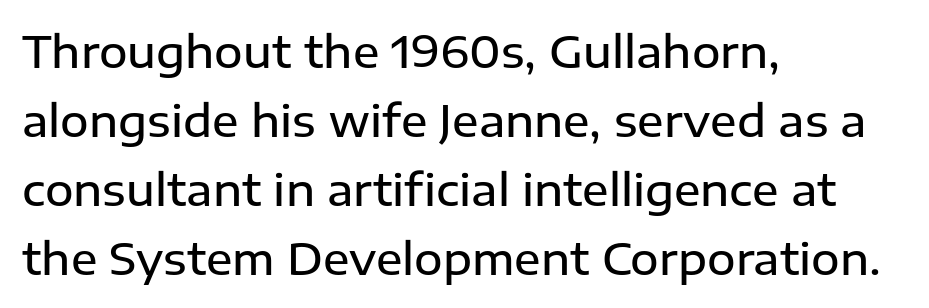
Rows of type keep a routine distance in the vertical direction. Just letters on the line, the space beneath them empty. Words appear dense and cohesive because spacing is normal. The lettering stays uniformly vertical, giving the passage a roman look. The passage shown is semibold, sitting just below true bold.
